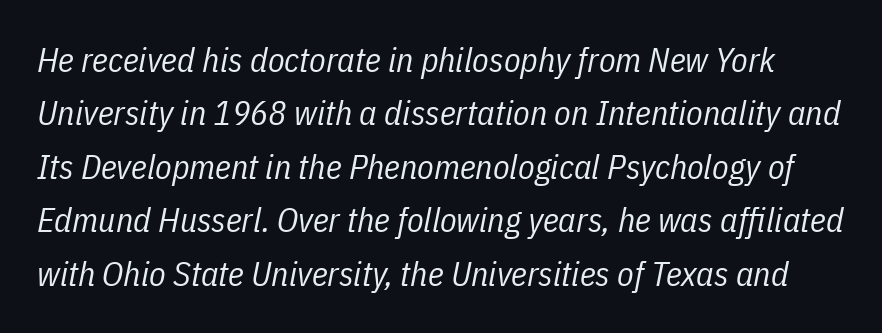
{"italic": "yes", "lean": "right", "slant_degrees": 11, "bold": "no", "weight": "regular", "width": "condensed", "stroke_contrast": "low", "x_height": "medium", "monospaced": "no", "underline": "no", "line_spacing": "normal", "line_spacing_ratio": 1.57, "letter_spacing": "normal", "letter_spacing_em": 0.0, "glyph_px": 34}
